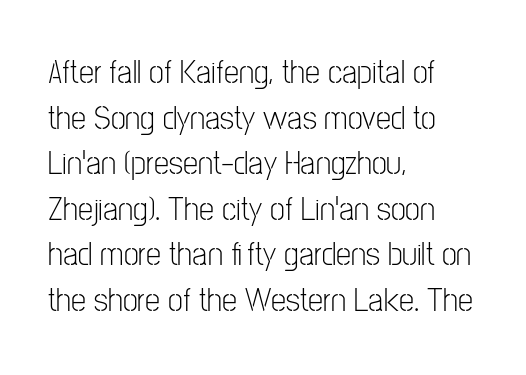
Between one letter and the next there's only the usual sliver of space. Students, observe: this is what conventionally led text looks like. You could not count columns in this text — the font is proportionally spaced. The paragraph has a hard left edge and a soft right edge. The space directly below the letters is spotless.
